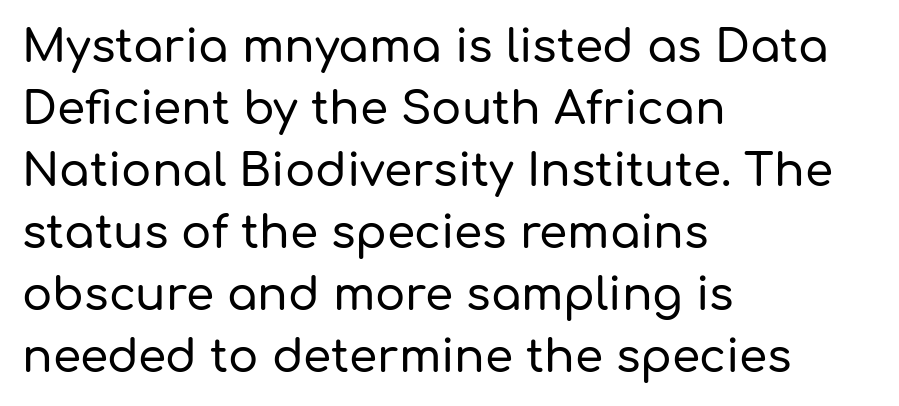
Horizontally, the lines are justified to the leading edge only. Nope, no serifs anywhere on these letters. Normally led — the rows are evenly, conventionally spaced. Is this a fixed-width face? No — the glyphs have proportional, varying widths.
